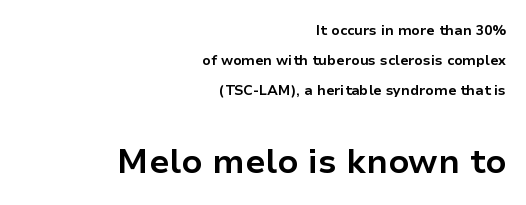
Q: Is the text bold? A: Yes.
Q: Is the text italic (slanted)? A: No, it is upright.
Q: Is the typeface a serif or a sans-serif typeface? A: Sans-serif.
Q: Is the text underlined? A: No.
Q: How is the paragraph aligned? A: Right-aligned.
Q: Is the spacing between letters normal or unusually wide? A: Normal.
Q: Is the spacing between lines tight, normal or loose? A: Loose.
Q: Which block of text is set in a larger size, the first (top) or the second (bottom)? A: The second (bottom) one.
Q: Width (condensed, normal, or wide)? A: Normal.
Q: Stroke contrast? A: Low.
Q: x-height? A: Medium.
Q: Monospaced? A: No.
